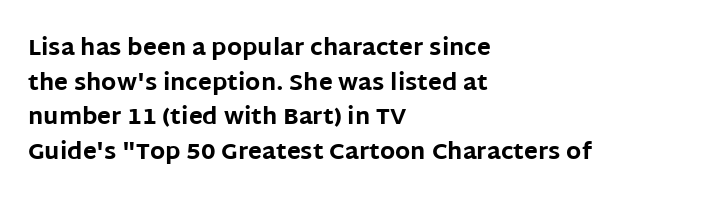
{"italic": "no", "bold": "yes", "underline": "no", "align": "left", "line_spacing": "normal", "line_spacing_ratio": 1.51, "letter_spacing": "normal", "letter_spacing_em": 0.0, "glyph_px": 23}
